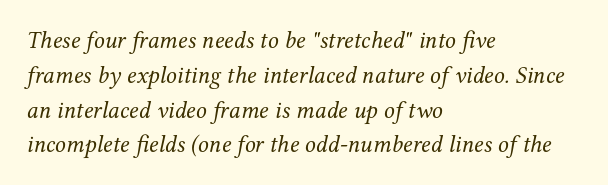
{"italic": "yes", "lean": "right", "slant_degrees": 12, "bold": "no", "underline": "no", "align": "left", "line_spacing": "normal", "line_spacing_ratio": 1.45, "letter_spacing": "normal", "letter_spacing_em": 0.0, "glyph_px": 24}
